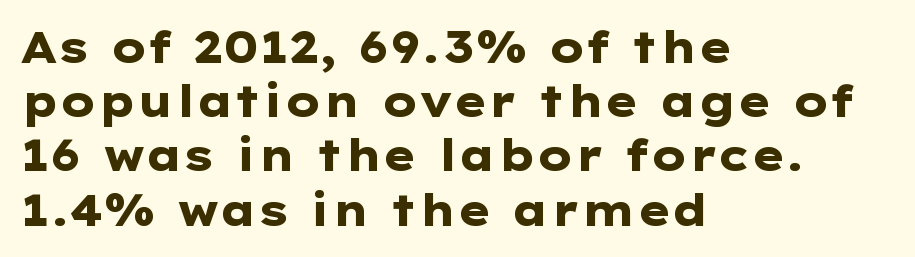
Q: Is the text bold? A: Yes.
Q: Is the text italic (slanted)? A: No, it is upright.
Q: Is the typeface a serif or a sans-serif typeface? A: Sans-serif.
Q: Is the text underlined? A: No.
Q: How is the paragraph aligned? A: Left-aligned.
Q: Is the spacing between letters normal or unusually wide? A: Normal.
Q: Is the spacing between lines tight, normal or loose? A: Normal.
Q: Width (condensed, normal, or wide)? A: Wide.
Q: Stroke contrast? A: Low.
Q: x-height? A: Medium.
Q: Monospaced? A: No.
